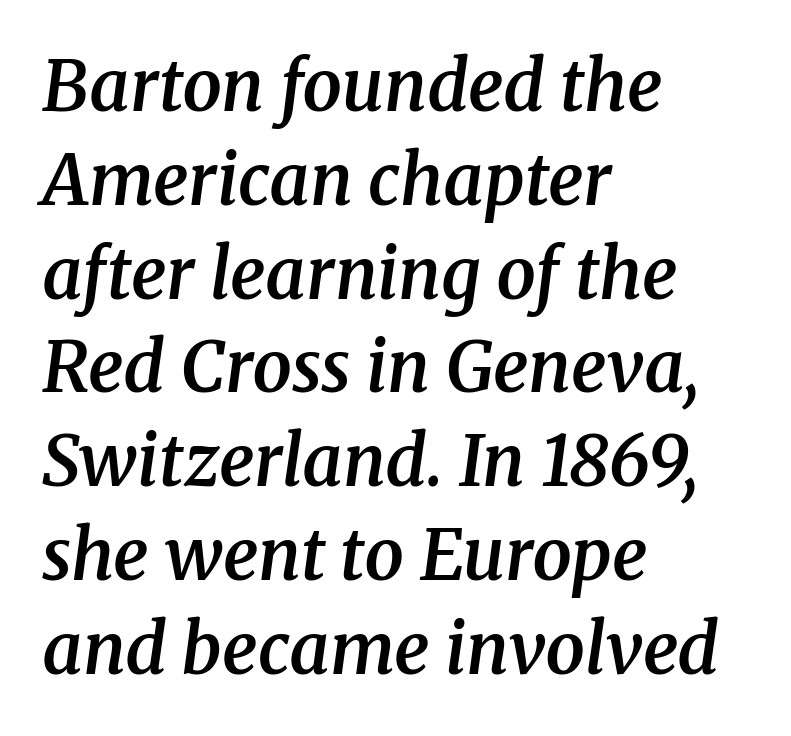
The vertical gap from one line to the next is medium. A classic flush-left, rag-right setting is used for this passage. Each letter keeps its own natural width here, so spacing adapts to shape. Typesetter's note: demi weight, one step under bold.
